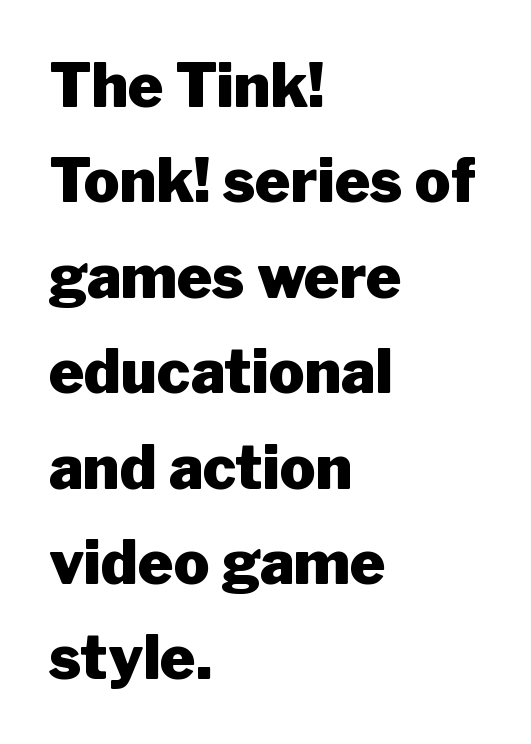
{"serif": "no", "italic": "no", "bold": "yes", "weight": "heavy", "width": "normal", "stroke_contrast": "low", "x_height": "medium", "monospaced": "no", "underline": "no", "align": "left", "line_spacing": "normal", "line_spacing_ratio": 1.59, "letter_spacing": "normal", "letter_spacing_em": 0.0, "glyph_px": 60}
